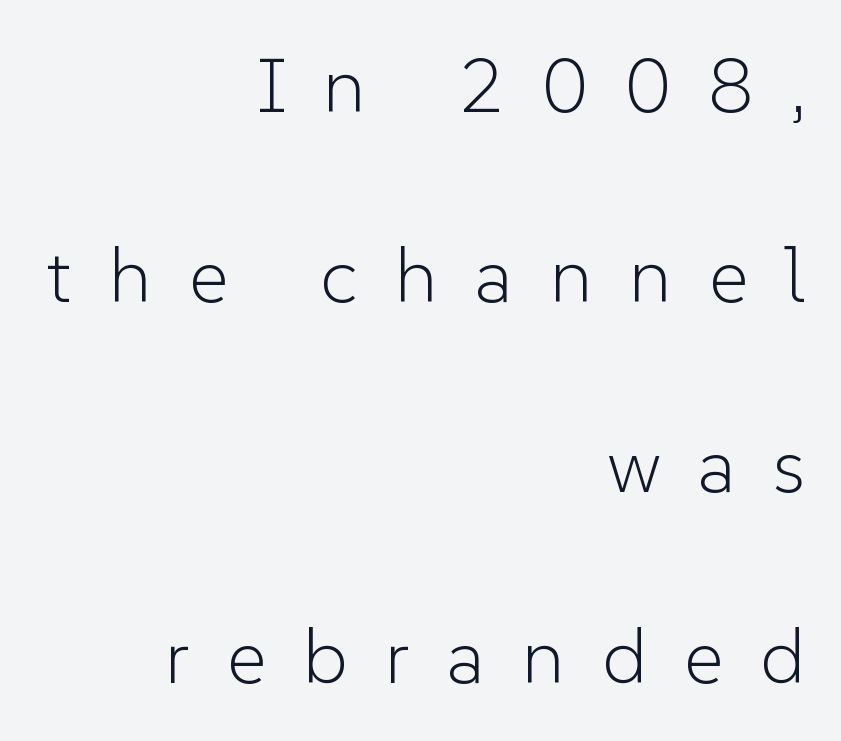
{"serif": "no", "italic": "no", "bold": "no", "weight": "light", "width": "normal", "stroke_contrast": "low", "x_height": "medium", "monospaced": "no", "underline": "no", "align": "right", "line_spacing": "loose", "line_spacing_ratio": 2.47, "letter_spacing": "wide", "letter_spacing_em": 0.48, "glyph_px": 77}
